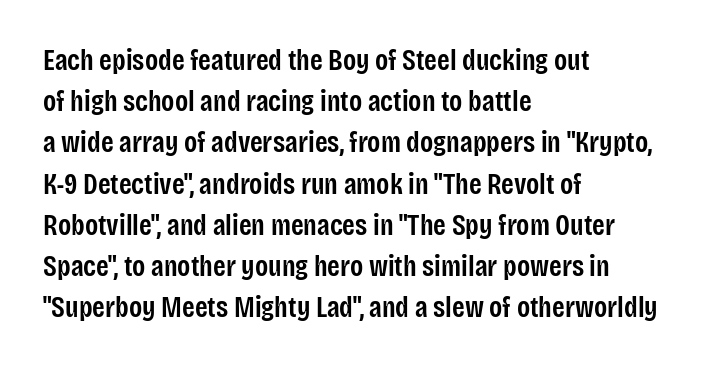
Q: Is the text bold? A: Semi-bold.
Q: Is the text italic (slanted)? A: No, it is upright.
Q: Is the typeface a serif or a sans-serif typeface? A: Sans-serif.
Q: Is the text underlined? A: No.
Q: How is the paragraph aligned? A: Left-aligned.
Q: Is the spacing between letters normal or unusually wide? A: Normal.
Q: Is the spacing between lines tight, normal or loose? A: Normal.
Q: Width (condensed, normal, or wide)? A: Condensed.
Q: Stroke contrast? A: Low.
Q: x-height? A: Large.
Q: Monospaced? A: No.
